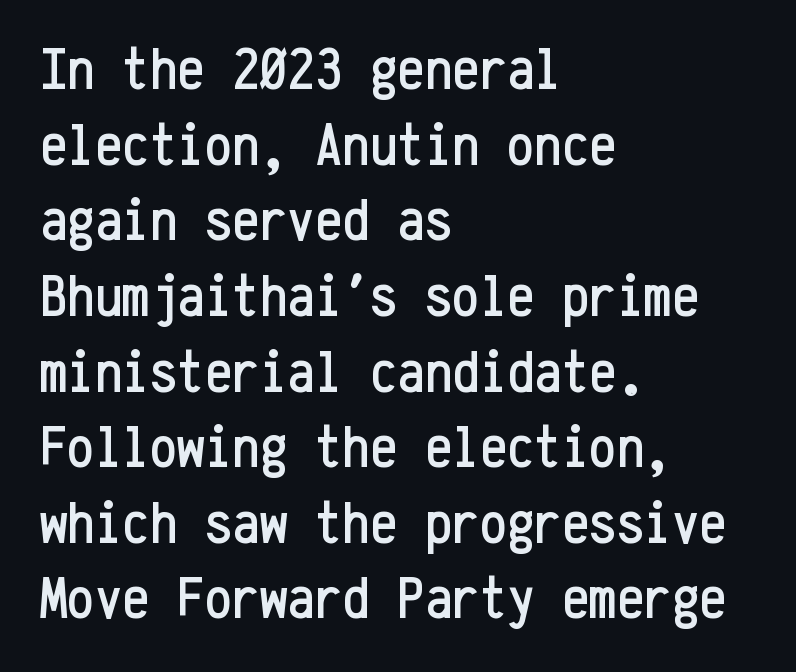
{"serif": "no", "italic": "no", "width": "condensed", "stroke_contrast": "low", "x_height": "medium", "monospaced": "yes", "underline": "no", "align": "left", "line_spacing_ratio": 1.24, "letter_spacing": "normal", "letter_spacing_em": 0.0, "glyph_px": 61}
